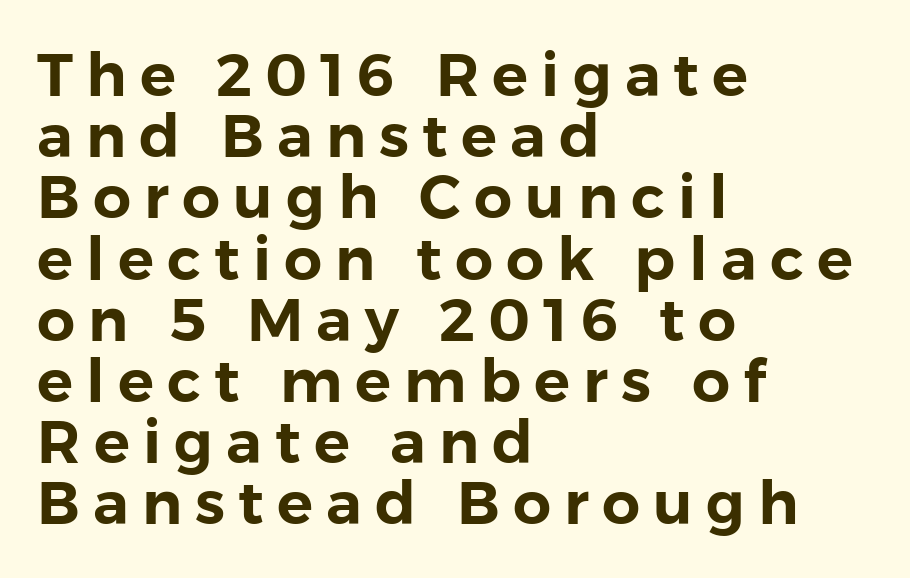
{"serif": "no", "italic": "no", "width": "normal", "x_height": "medium", "monospaced": "no", "underline": "no", "align": "left", "line_spacing": "tight", "line_spacing_ratio": 1.02, "letter_spacing": "wide", "letter_spacing_em": 0.22, "glyph_px": 60}
